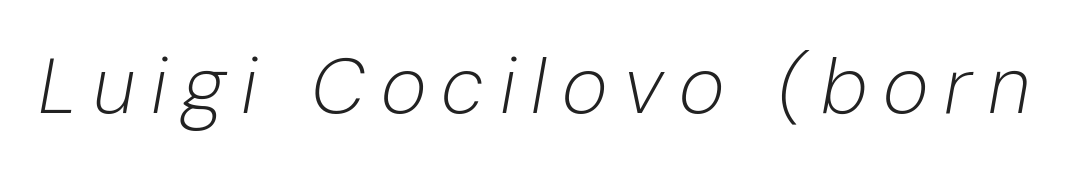
The image shows 78 px light type, italic (leaning right); set unusually wide letter spacing (+0.2 em), not underlined; low stroke contrast and a medium x-height.
